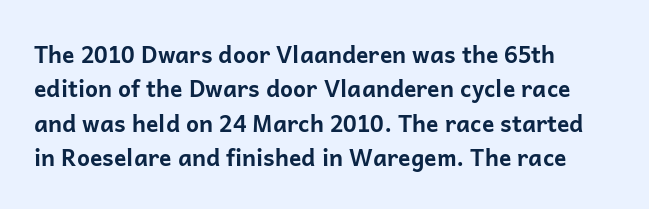
Q: Is the text bold? A: Yes.
Q: Is the text italic (slanted)? A: No, it is upright.
Q: Is the text underlined? A: No.
Q: How is the paragraph aligned? A: Left-aligned.
Q: Is the spacing between letters normal or unusually wide? A: Normal.
Q: Is the spacing between lines tight, normal or loose? A: Normal.
